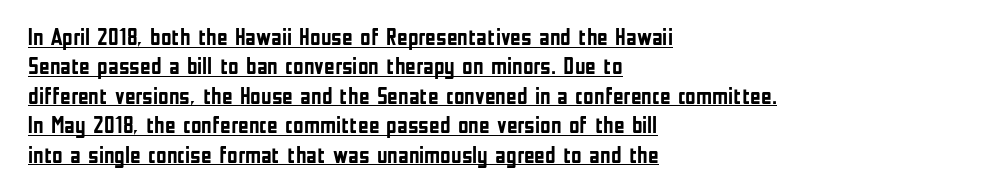
{"italic": "no", "bold": "yes", "underline": "yes", "align": "left", "line_spacing": "normal", "line_spacing_ratio": 1.28, "letter_spacing": "normal", "letter_spacing_em": 0.0, "glyph_px": 23}
